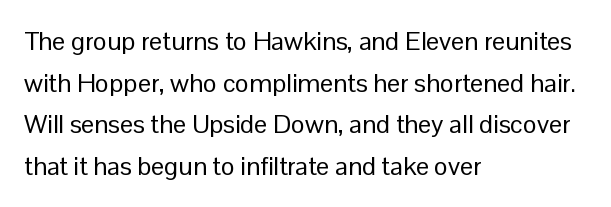
{"italic": "no", "bold": "no", "underline": "no", "align": "left", "line_spacing": "normal", "line_spacing_ratio": 1.6, "letter_spacing": "normal", "letter_spacing_em": 0.0, "glyph_px": 26}
